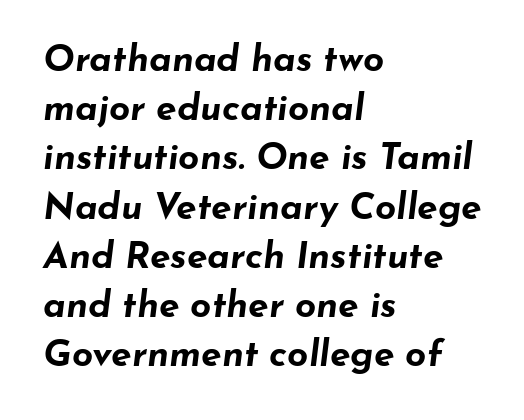
These lines are rendered in a variable-pitch font. The words here are not underlined. Set as a true bold cut, around the 700 mark. This is oblique type, the kind used for emphasis or titles.
